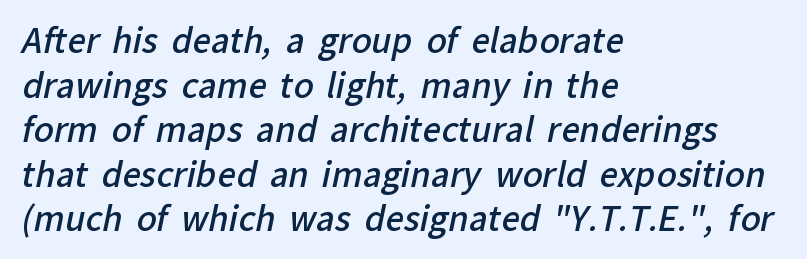
Q: Is the text bold? A: Semi-bold.
Q: Is the typeface a serif or a sans-serif typeface? A: Sans-serif.
Q: Is the text underlined? A: No.
Q: How is the paragraph aligned? A: Left-aligned.
Q: Is the spacing between letters normal or unusually wide? A: Normal.
Q: Is the spacing between lines tight, normal or loose? A: Normal.
Q: Width (condensed, normal, or wide)? A: Normal.
Q: Stroke contrast? A: Low.
Q: x-height? A: Medium.
Q: Monospaced? A: No.
